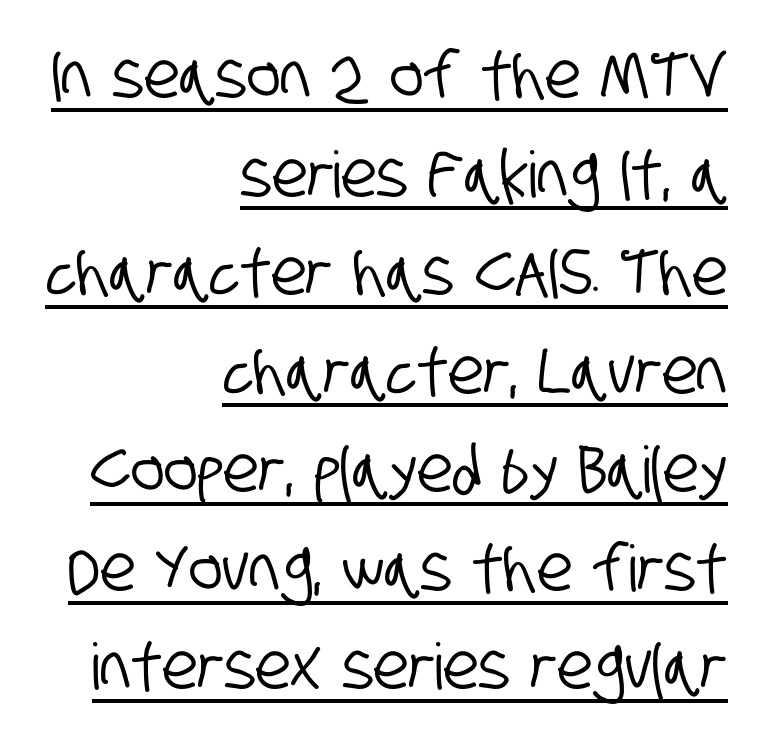
Horizontally, the lines are justified to the trailing edge only. These lines sit exactly where default settings would place them. These lines are composed in type without serifs. Each line of the rendering has a horizontal stroke beneath the glyphs. Is this a fixed-width face? No — the glyphs have proportional, varying widths.
